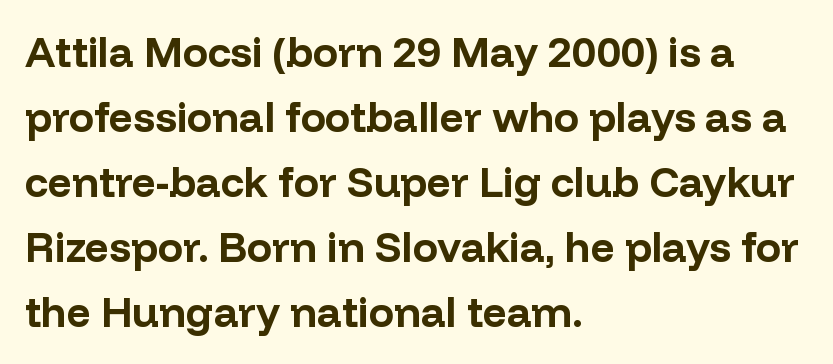
The image shows 42 px bold sans-serif type, upright; set left-aligned, normal line spacing (1.55x), normal letter spacing, not underlined; low stroke contrast and a medium x-height.
